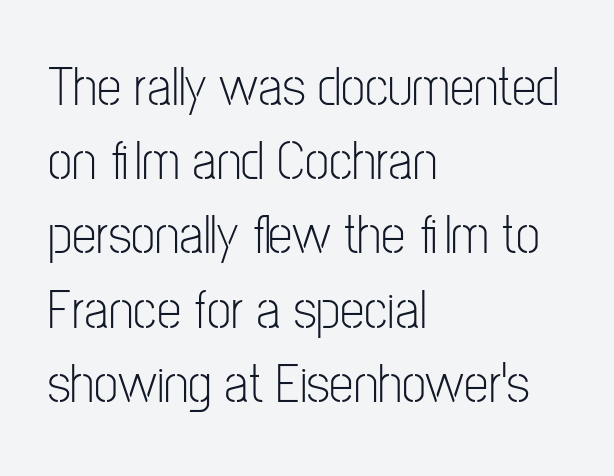
Think of a printed novel: that variable character pitch is what you see here. The face used here is rendered with its standard letterfit. This is sans-serif lettering, the kind often seen on screens and signage. Leading: standard. Which margin do the lines hug? The left one — the right edge is uneven. The words here are not underlined.
